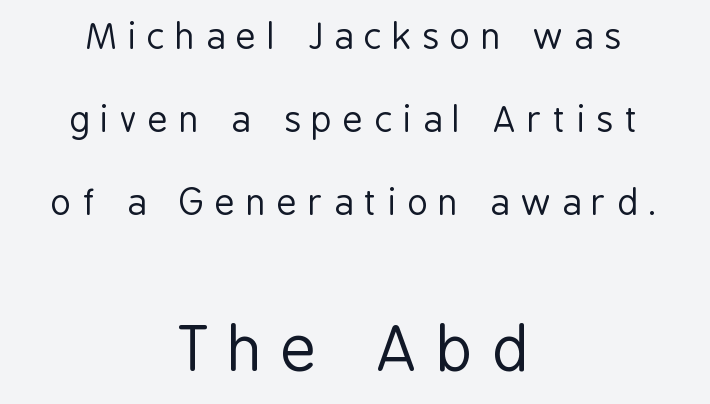
Is the letter spacing exaggerated? Yes — the characters are pushed far apart. You can tell it's not italic because the verticals are truly vertical. Reading top to bottom, the characters get bigger at the block break. The specimen omits any rule beneath the text block's lines.
